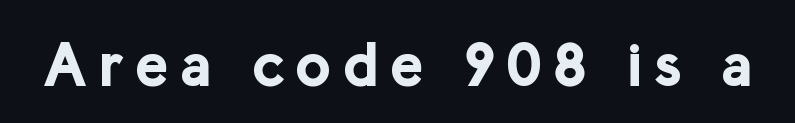
The type sits square on the baseline with zero lean. The glyphs have the mass of a bold cut. Descenders hang freely into open space. The passage shown is typed in a proportional face where columns would drift. What kind of face is this? One without serifs — a sans.
